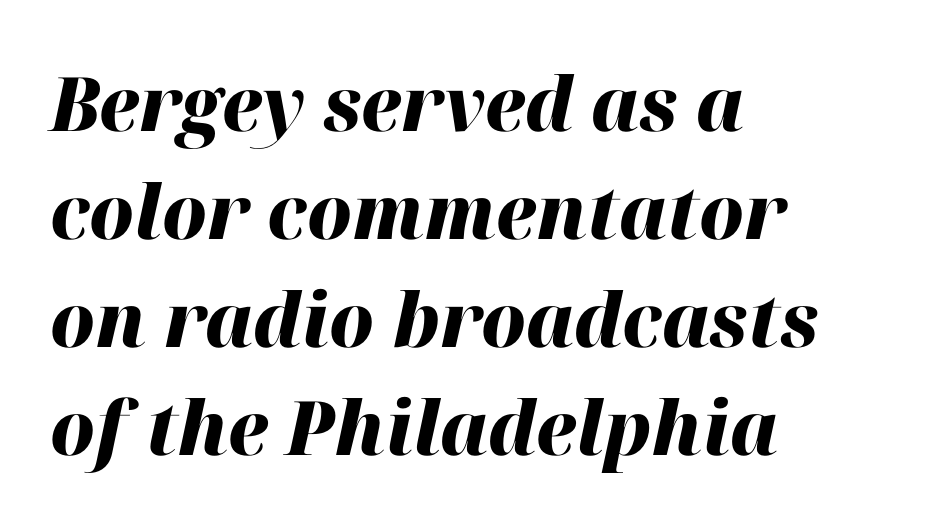
The image shows 75 px heavy type, italic (leaning right); set left-aligned, normal line spacing (1.44x), normal letter spacing, not underlined; high stroke contrast and a medium x-height.
